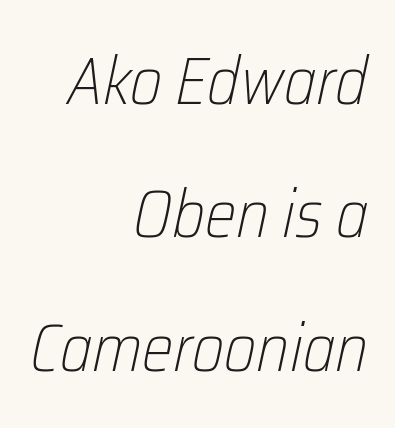
Quick note: italic. These lines are rendered in a variable-pitch font. The gap between lines stays unmarked. The lines in this sample share a right terminus and differ only in where they begin. Honestly, the rows look like they've been pulled way apart.
